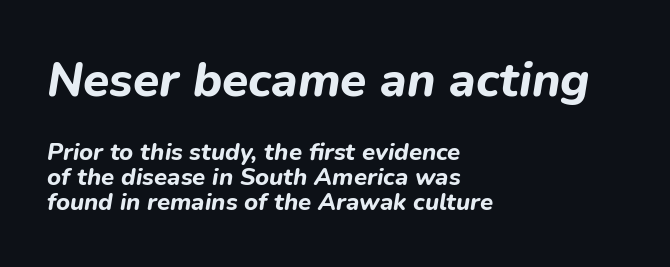
Clear beneath every line of the passage. Summary of vertical rhythm: compact, with narrow interline spacing. One-word summary of the alignment: left. The passage shown is typed in a proportional face where columns would drift.
